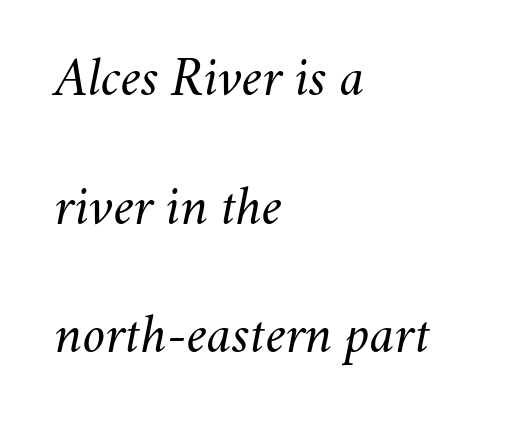
Q: Is the text bold? A: No.
Q: Is the text italic (slanted)? A: Yes, it leans right by about 11 degrees.
Q: Is the text underlined? A: No.
Q: How is the paragraph aligned? A: Left-aligned.
Q: Is the spacing between letters normal or unusually wide? A: Normal.
Q: Is the spacing between lines tight, normal or loose? A: Loose.
Q: Width (condensed, normal, or wide)? A: Normal.
Q: Stroke contrast? A: Medium.
Q: x-height? A: Small.
Q: Monospaced? A: No.
